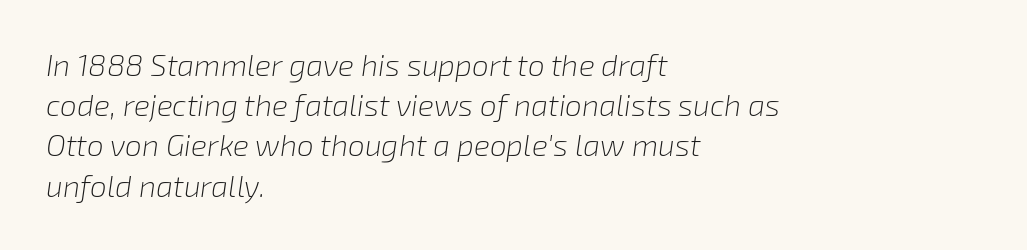
The image shows 30 px light type, italic (leaning right); set left-aligned, normal line spacing (1.34x), normal letter spacing, not underlined; low stroke contrast and a medium x-height.
